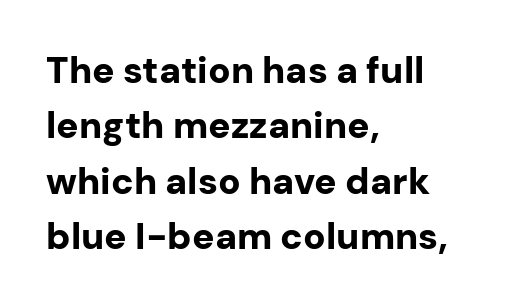
Q: Is the text bold? A: Yes.
Q: Is the text italic (slanted)? A: No, it is upright.
Q: Is the typeface a serif or a sans-serif typeface? A: Sans-serif.
Q: Is the text underlined? A: No.
Q: How is the paragraph aligned? A: Left-aligned.
Q: Is the spacing between letters normal or unusually wide? A: Normal.
Q: Is the spacing between lines tight, normal or loose? A: Normal.
Q: Width (condensed, normal, or wide)? A: Normal.
Q: Stroke contrast? A: Low.
Q: x-height? A: Medium.
Q: Monospaced? A: No.
